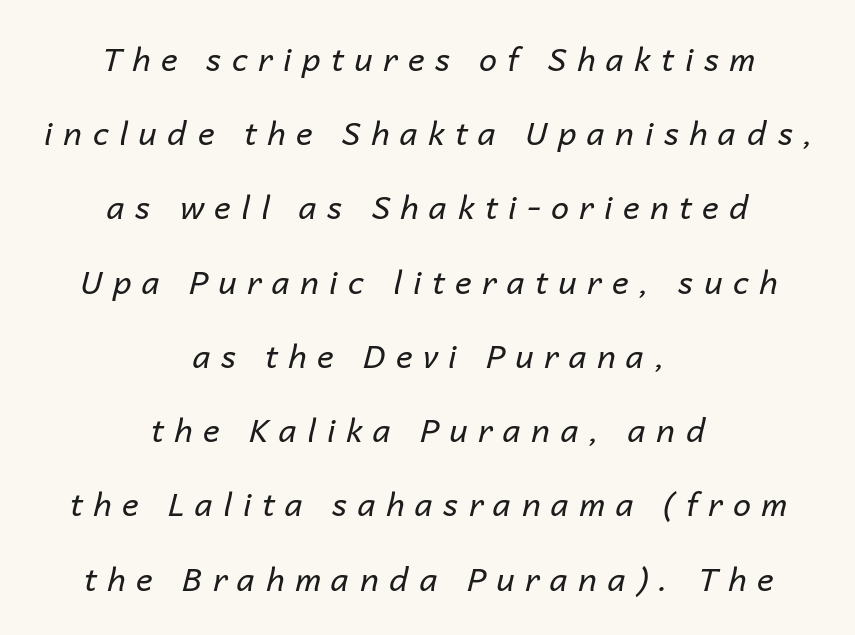
{"italic": "yes", "lean": "right", "slant_degrees": 14, "bold": "no", "weight": "regular", "width": "normal", "stroke_contrast": "low", "x_height": "medium", "monospaced": "no", "underline": "no", "align": "center", "line_spacing": "loose", "line_spacing_ratio": 2.32, "letter_spacing": "wide", "letter_spacing_em": 0.33, "glyph_px": 32}
